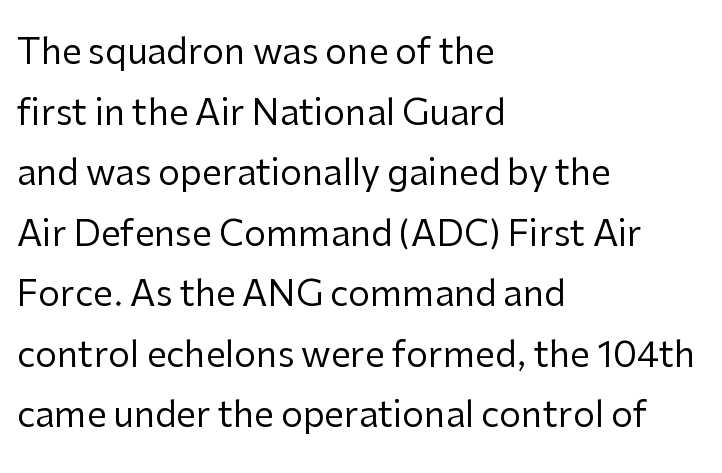
The image shows 35 px regular-weight sans-serif type, upright; set left-aligned, line spacing 1.73x, normal letter spacing, not underlined; low stroke contrast and a medium x-height.
